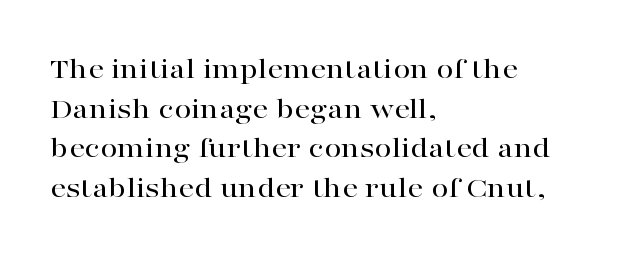
No extra tracking has been applied to these lines. A typesetter would mark this as roman, not italic. A typesetter would call this proportional, since set widths differ per character. The gap between lines stays unmarked.
